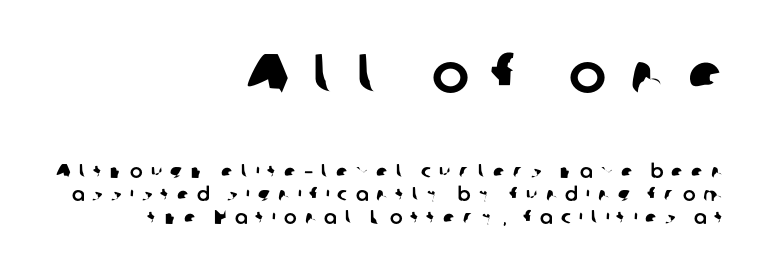
Q: Is the typeface a serif or a sans-serif typeface? A: Sans-serif.
Q: Is the text underlined? A: No.
Q: How is the paragraph aligned? A: Right-aligned.
Q: Is the spacing between letters normal or unusually wide? A: Unusually wide.
Q: Which block of text is set in a larger size, the first (top) or the second (bottom)? A: The first (top) one.
Q: Width (condensed, normal, or wide)? A: Normal.
Q: Stroke contrast? A: Low.
Q: x-height? A: Medium.
Q: Monospaced? A: No.
